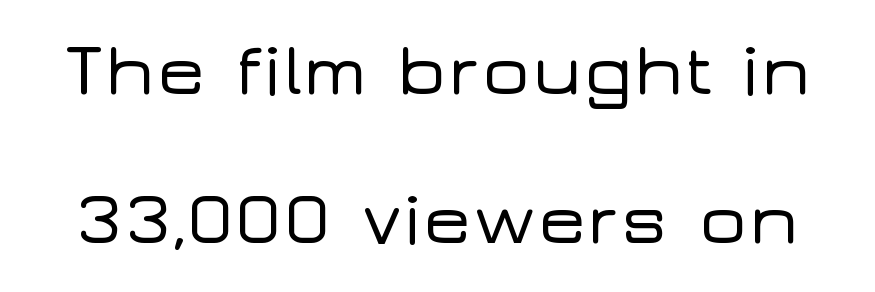
{"serif": "no", "italic": "no", "width": "wide", "stroke_contrast": "low", "x_height": "medium", "monospaced": "no", "underline": "no", "line_spacing": "loose", "line_spacing_ratio": 2.02, "letter_spacing": "normal", "letter_spacing_em": 0.0, "glyph_px": 74}
